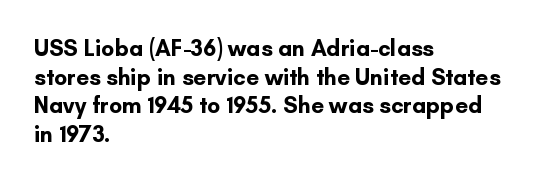
{"italic": "no", "bold": "yes", "underline": "no", "align": "left", "line_spacing_ratio": 1.24, "letter_spacing": "normal", "letter_spacing_em": 0.0, "glyph_px": 23}
